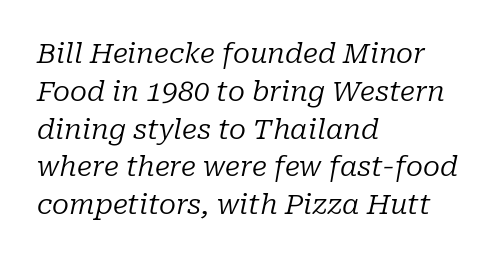
{"serif": "yes", "italic": "yes", "lean": "right", "slant_degrees": 10, "bold": "no", "weight": "regular", "width": "normal", "stroke_contrast": "low", "x_height": "medium", "monospaced": "no", "underline": "no", "align": "left", "line_spacing": "normal", "line_spacing_ratio": 1.35, "letter_spacing": "normal", "letter_spacing_em": 0.0, "glyph_px": 28}
